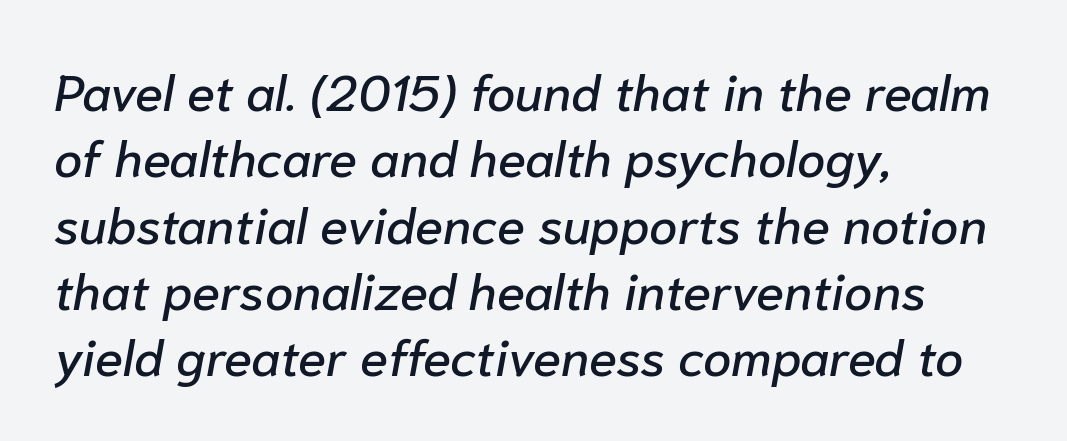
{"italic": "yes", "lean": "right", "slant_degrees": 10, "width": "normal", "stroke_contrast": "low", "x_height": "medium", "monospaced": "no", "underline": "no", "align": "left", "line_spacing": "normal", "line_spacing_ratio": 1.3, "letter_spacing": "normal", "letter_spacing_em": 0.0, "glyph_px": 51}
